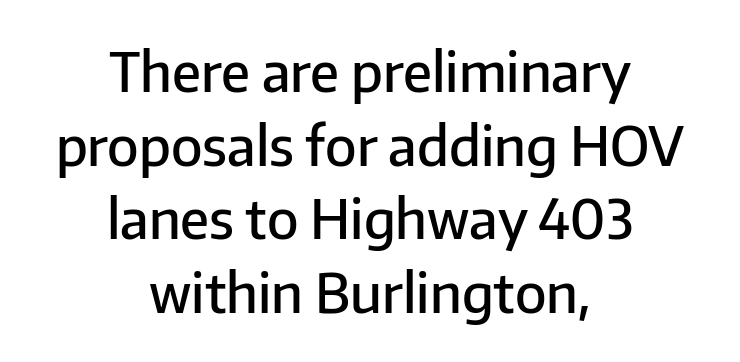
You can tell from the bare stems that sans-serif type was used. These lines keep a tight, regular rhythm from letter to letter. Check under the words: just untouched page. One-word summary of the alignment: center. Note the varied advance widths — an 'i' is clearly narrower than an 'm'.
